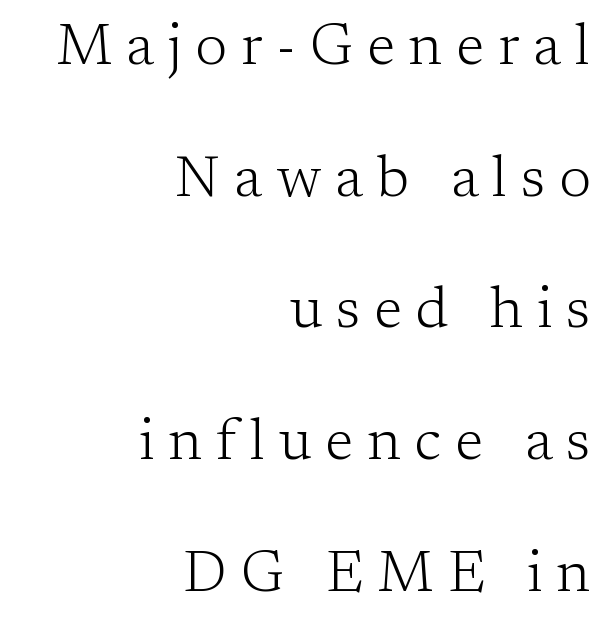
The image shows 58 px light serif type, upright; set right-aligned, loose line spacing (2.27x), unusually wide letter spacing (+0.24 em), not underlined; low stroke contrast and a medium x-height.
